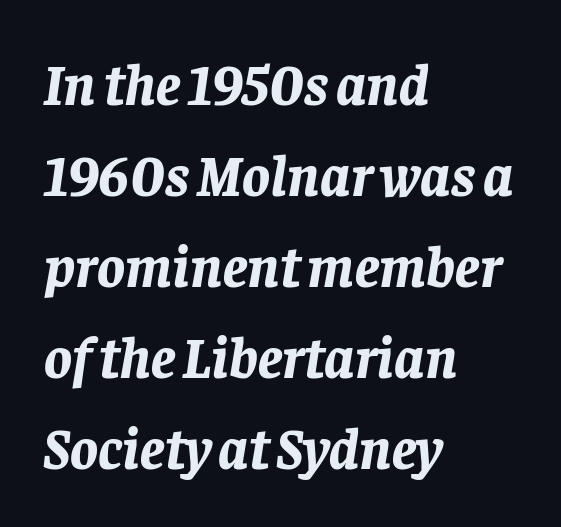
Q: Is the text bold? A: Yes.
Q: Is the text italic (slanted)? A: Yes, it leans right by about 8 degrees.
Q: Is the text underlined? A: No.
Q: How is the paragraph aligned? A: Left-aligned.
Q: Is the spacing between letters normal or unusually wide? A: Normal.
Q: Is the spacing between lines tight, normal or loose? A: Normal.
Q: Width (condensed, normal, or wide)? A: Normal.
Q: Stroke contrast? A: Low.
Q: x-height? A: Large.
Q: Monospaced? A: No.
